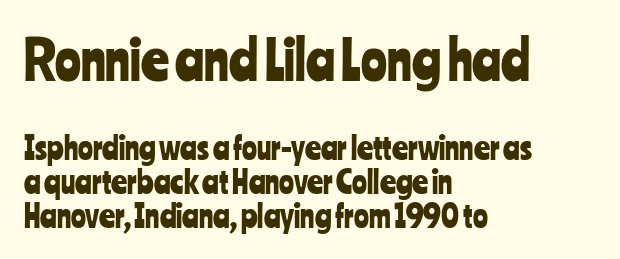
Q: Is the text italic (slanted)? A: No, it is upright.
Q: Is the typeface a serif or a sans-serif typeface? A: Sans-serif.
Q: Is the text underlined? A: No.
Q: How is the paragraph aligned? A: Left-aligned.
Q: Is the spacing between letters normal or unusually wide? A: Normal.
Q: Is the spacing between lines tight, normal or loose? A: Tight.
Q: Which block of text is set in a larger size, the first (top) or the second (bottom)? A: The first (top) one.
Q: Width (condensed, normal, or wide)? A: Condensed.
Q: Stroke contrast? A: Low.
Q: x-height? A: Medium.
Q: Monospaced? A: No.
